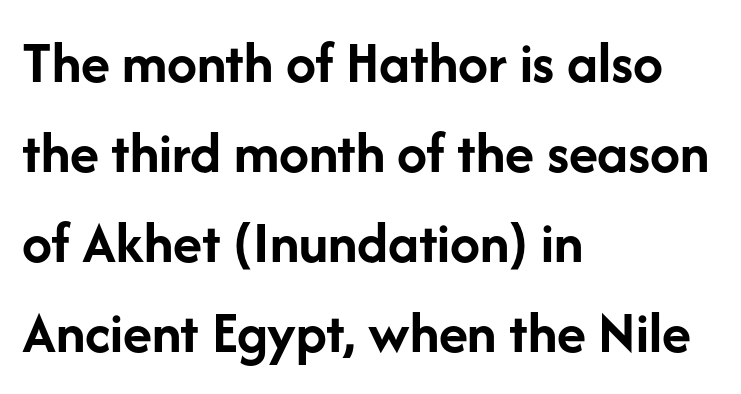
The image shows 60 px semibold sans-serif type, upright; set left-aligned, normal line spacing (1.5x), normal letter spacing, not underlined; low stroke contrast and a medium x-height.
